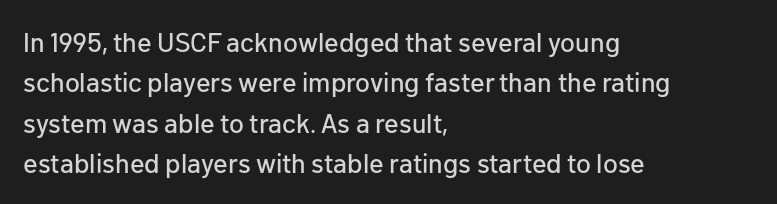
The image shows 27 px text type, upright; set left-aligned, normal line spacing (1.5x), normal letter spacing, not underlined.
